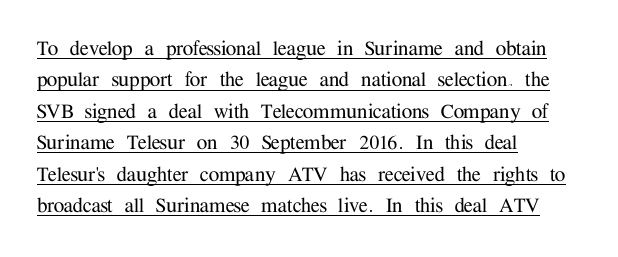
No italicization has been applied; the sample stays upright. Which margin do the lines hug? The left one — the right edge is uneven. The horizontal fit of the characters is conventional and even. This is underlined copy, the kind a proofreader might mark for attention.
